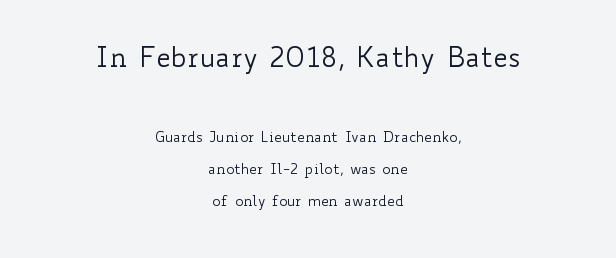
Q: Is the text bold? A: No.
Q: Is the text italic (slanted)? A: No, it is upright.
Q: Is the text underlined? A: No.
Q: How is the paragraph aligned? A: Centered.
Q: Is the spacing between letters normal or unusually wide? A: Normal.
Q: Is the spacing between lines tight, normal or loose? A: Loose.
Q: Which block of text is set in a larger size, the first (top) or the second (bottom)? A: The first (top) one.
